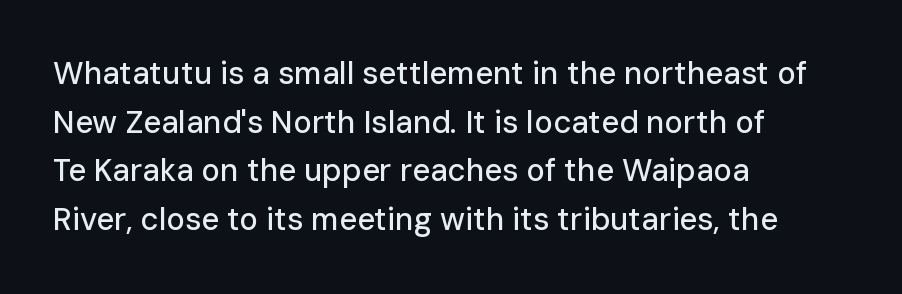
The image shows 31 px sans-serif type, upright; set left-aligned, normal line spacing (1.57x), normal letter spacing, not underlined; low stroke contrast and a medium x-height.
